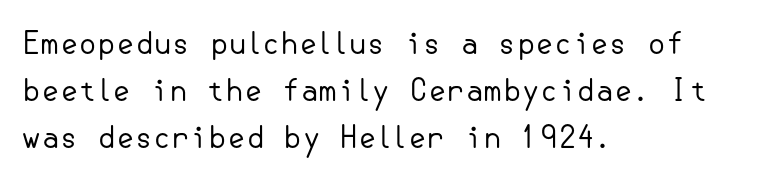
{"serif": "no", "italic": "no", "bold": "no", "weight": "regular", "width": "normal", "stroke_contrast": "low", "x_height": "small", "underline": "no", "align": "left", "line_spacing": "normal", "line_spacing_ratio": 1.56, "letter_spacing": "normal", "letter_spacing_em": 0.0, "glyph_px": 30}
